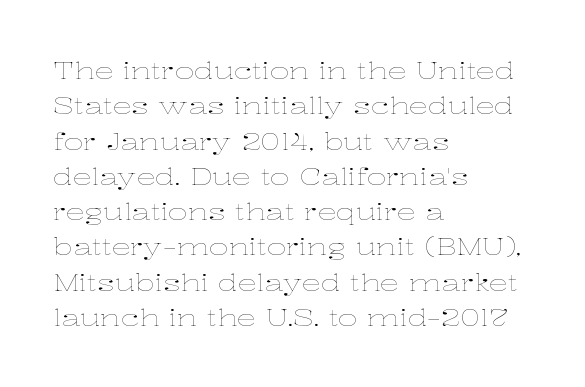
Q: Is the text bold? A: No.
Q: Is the text italic (slanted)? A: No, it is upright.
Q: Is the text underlined? A: No.
Q: How is the paragraph aligned? A: Left-aligned.
Q: Is the spacing between letters normal or unusually wide? A: Normal.
Q: Is the spacing between lines tight, normal or loose? A: Normal.
